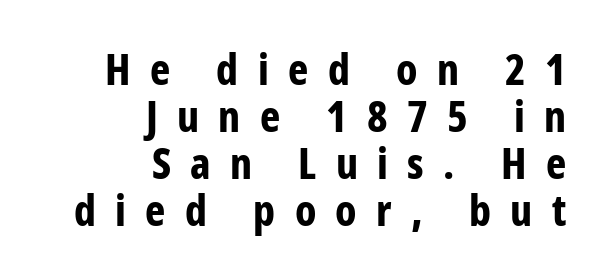
{"serif": "no", "italic": "no", "bold": "yes", "weight": "bold", "width": "condensed", "stroke_contrast": "low", "x_height": "medium", "monospaced": "no", "underline": "no", "align": "right", "line_spacing": "tight", "line_spacing_ratio": 1.09, "letter_spacing": "wide", "letter_spacing_em": 0.45, "glyph_px": 43}
